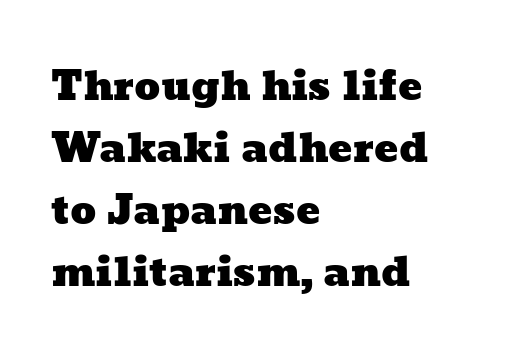
The designer left line spacing at the default. Note the varied advance widths — an 'i' is clearly narrower than an 'm'. Is the block centered? No — it sits flush against the left margin. Just letters on the line, the space beneath them empty. Compared with typical body copy, the letter spacing here is the same.
